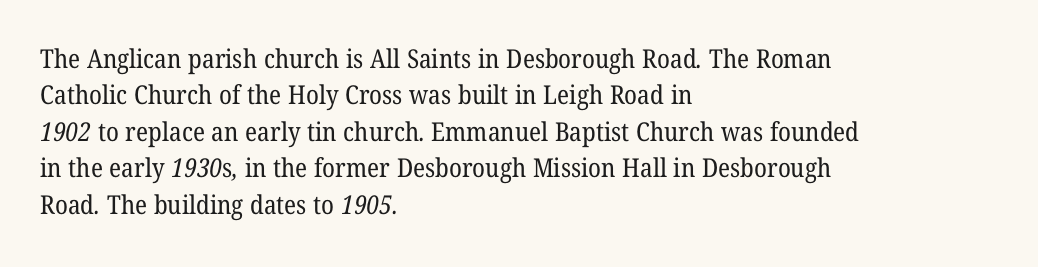
Each line starts at the same left margin while the right side varies. Regarding leading, the lines here are spaced in the standard way. No chunkiness to these letters — they're not bold. The face used here is rendered with its standard letterfit.
